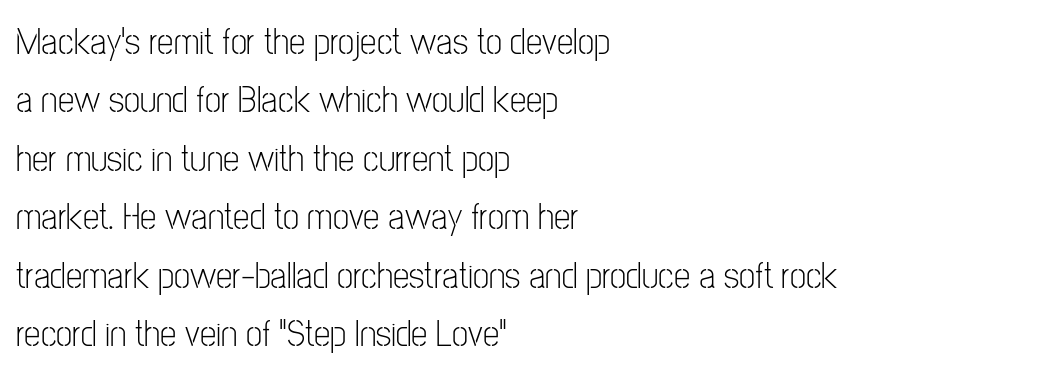
Every stem runs plumb, perpendicular to the baseline. The compositor pushed each line to the left boundary. The rendering uses a moderate line-height, typical for paragraphs. Character widths vary here, with narrow letters taking less room than wide ones. The characters display no serif detailing; their extremities are plain.
